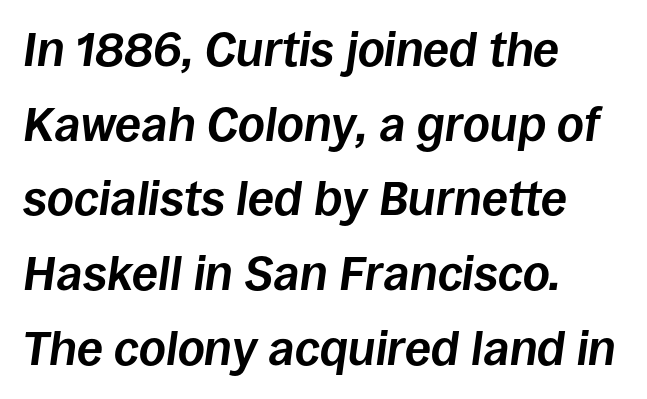
Alignment: flush left. How are the letters spaced? Ordinarily, with no added tracking. Emphasis by weight is at full strength: bold. Note the varied advance widths — an 'i' is clearly narrower than an 'm'. This rendering features lettering with no underline. The lines sit at an ordinary, default distance from one another.
